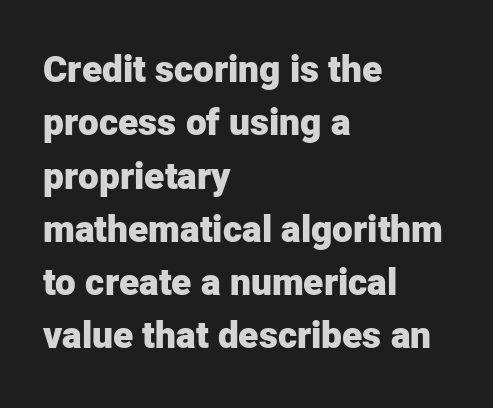
Q: Is the text bold? A: Yes.
Q: Is the text italic (slanted)? A: No, it is upright.
Q: Is the typeface a serif or a sans-serif typeface? A: Sans-serif.
Q: Is the text underlined? A: No.
Q: How is the paragraph aligned? A: Left-aligned.
Q: Is the spacing between letters normal or unusually wide? A: Normal.
Q: Is the spacing between lines tight, normal or loose? A: Normal.
Q: Width (condensed, normal, or wide)? A: Normal.
Q: Stroke contrast? A: Low.
Q: x-height? A: Medium.
Q: Monospaced? A: No.
